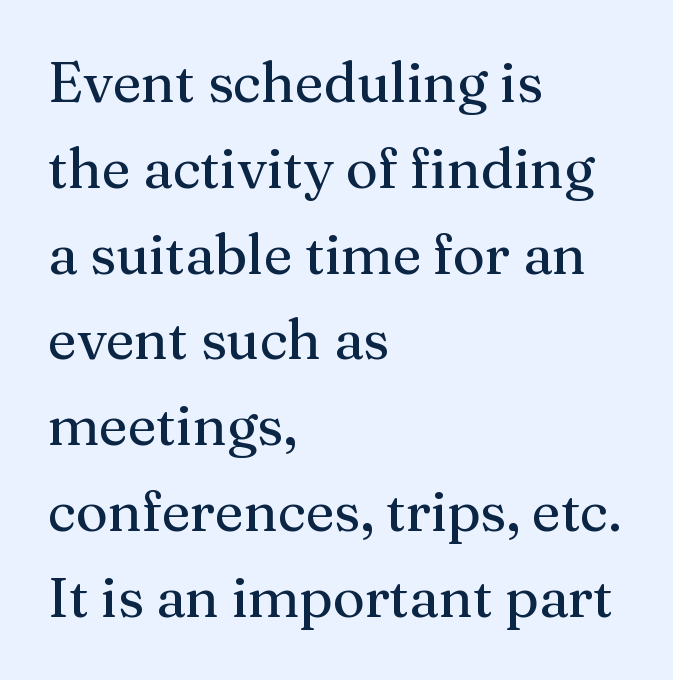
Q: Is the text italic (slanted)? A: No, it is upright.
Q: Is the typeface a serif or a sans-serif typeface? A: Serif.
Q: Is the text underlined? A: No.
Q: How is the paragraph aligned? A: Left-aligned.
Q: Is the spacing between letters normal or unusually wide? A: Normal.
Q: Is the spacing between lines tight, normal or loose? A: Normal.
Q: Width (condensed, normal, or wide)? A: Normal.
Q: Stroke contrast? A: Medium.
Q: x-height? A: Medium.
Q: Monospaced? A: No.
